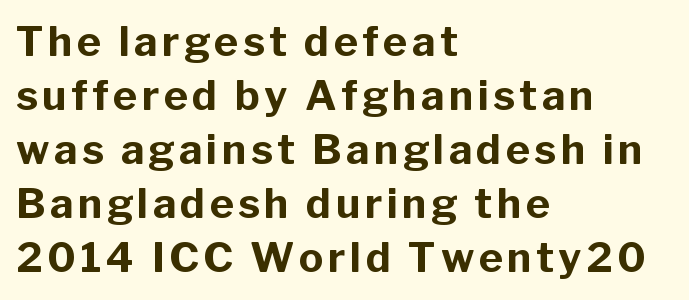
{"serif": "no", "italic": "no", "bold": "yes", "weight": "bold", "width": "normal", "stroke_contrast": "low", "x_height": "medium", "monospaced": "no", "underline": "no", "align": "left", "line_spacing": "normal", "line_spacing_ratio": 1.32, "glyph_px": 41}
